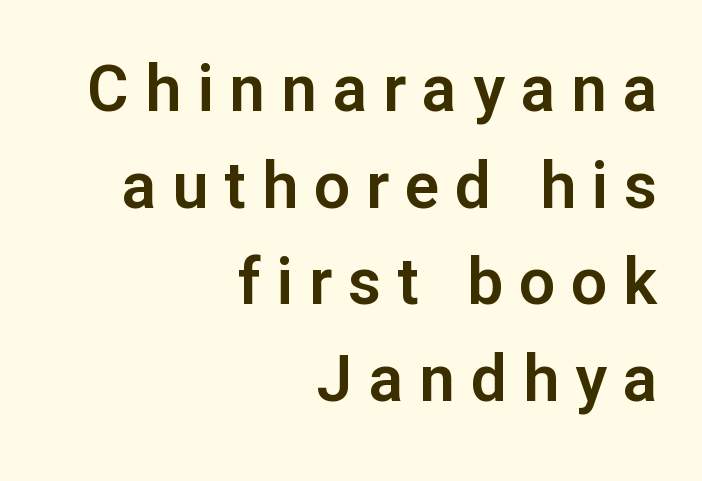
Q: Is the text italic (slanted)? A: No, it is upright.
Q: Is the typeface a serif or a sans-serif typeface? A: Sans-serif.
Q: Is the text underlined? A: No.
Q: How is the paragraph aligned? A: Right-aligned.
Q: Is the spacing between letters normal or unusually wide? A: Unusually wide.
Q: Is the spacing between lines tight, normal or loose? A: Normal.
Q: Width (condensed, normal, or wide)? A: Normal.
Q: Stroke contrast? A: Low.
Q: x-height? A: Medium.
Q: Monospaced? A: No.
